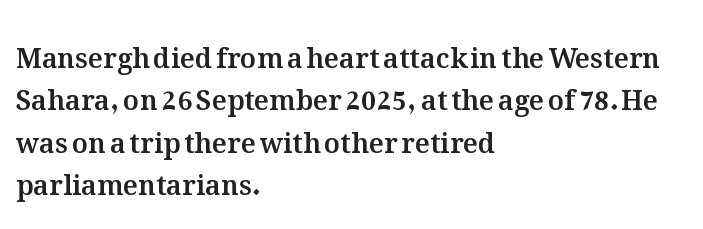
Successive baselines arrive at the customary interval. Tall strokes in this sample are plumb rather than angled. Where is the straight margin? On the left. Lines of text with bare space underneath. Each word holds together tightly as a unit, with standard inter-letter gaps.
